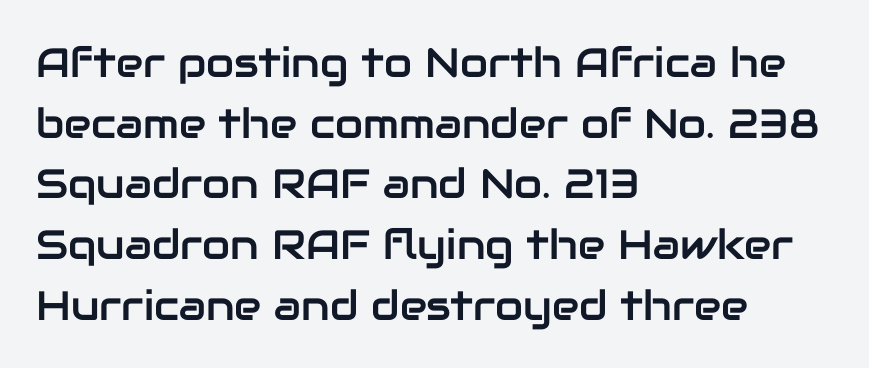
The image shows 41 px sans-serif type, upright; set left-aligned, normal line spacing (1.48x), normal letter spacing, not underlined; low stroke contrast and a medium x-height.
